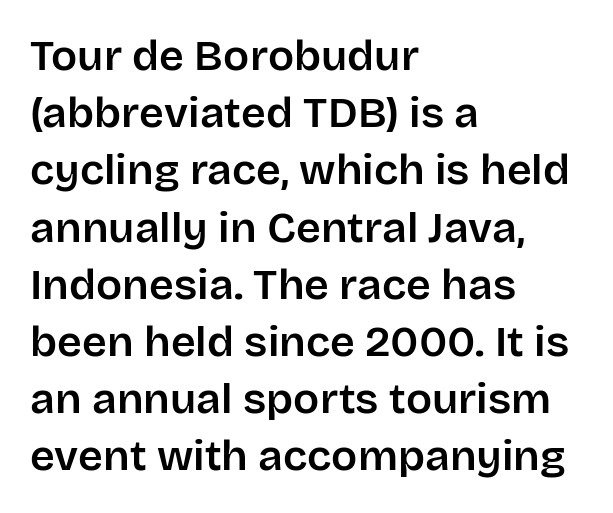
{"serif": "no", "italic": "no", "width": "normal", "stroke_contrast": "low", "x_height": "large", "monospaced": "no", "underline": "no", "align": "left", "line_spacing": "normal", "line_spacing_ratio": 1.33, "letter_spacing": "normal", "letter_spacing_em": 0.0, "glyph_px": 43}
